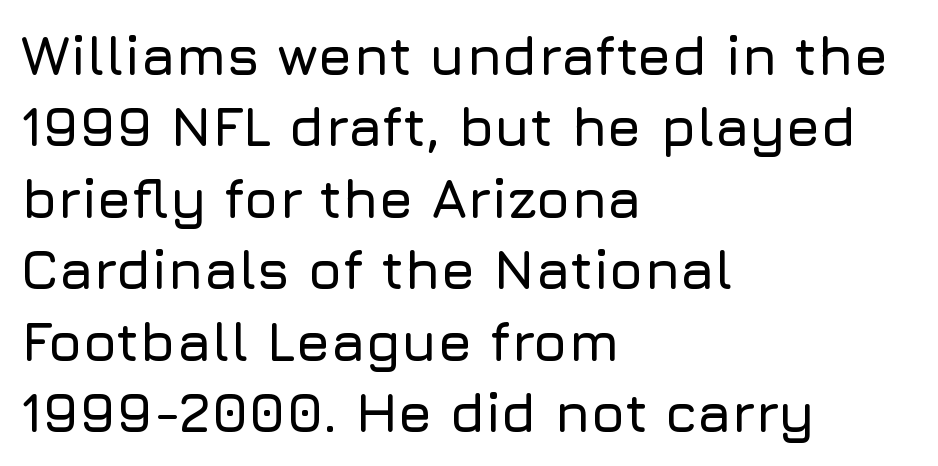
{"serif": "no", "italic": "no", "width": "normal", "stroke_contrast": "low", "x_height": "medium", "monospaced": "no", "underline": "no", "align": "left", "line_spacing": "normal", "line_spacing_ratio": 1.3, "letter_spacing": "normal", "letter_spacing_em": 0.0, "glyph_px": 55}
